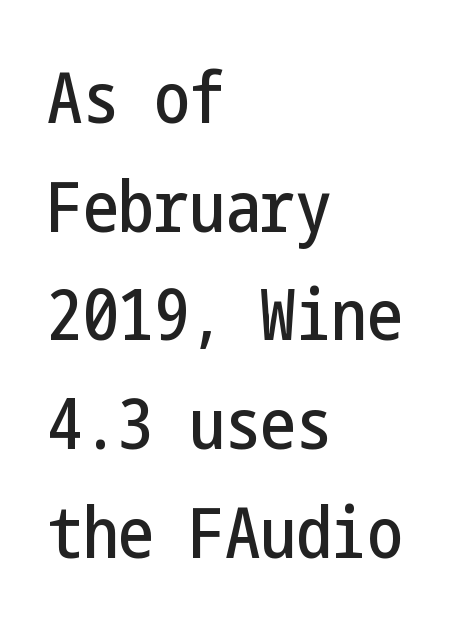
Does extra space separate the letters? No, they use regular spacing. Serif or sans? Sans — the stroke terminals are bare. Horizontally, the lines are justified to the leading edge only. Posture: upright roman.
